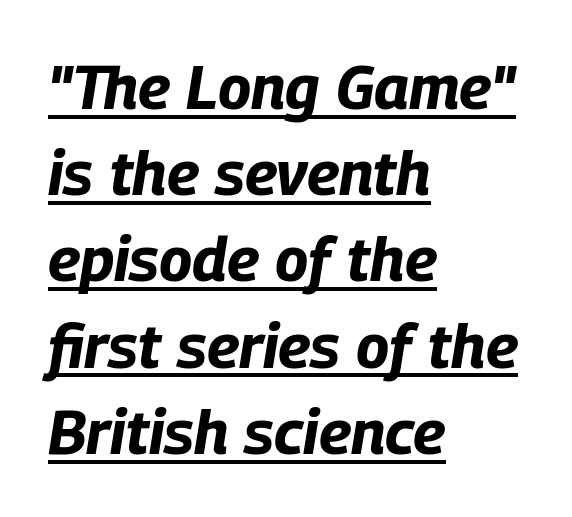
The image shows 62 px bold, condensed type, italic (leaning right); set left-aligned, normal line spacing (1.39x), normal letter spacing, underlined; low stroke contrast and a large x-height.
